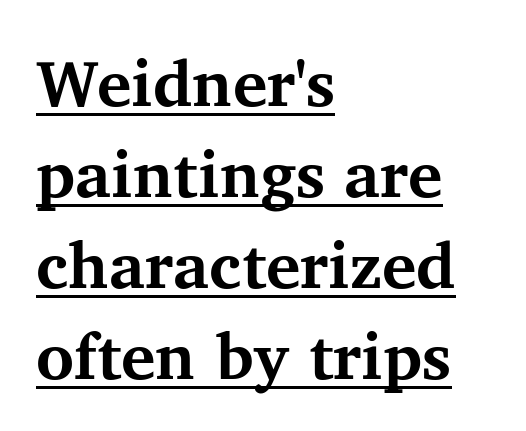
The image shows 65 px bold serif type, upright; set left-aligned, normal line spacing (1.4x), normal letter spacing, underlined; medium stroke contrast and a medium x-height.
